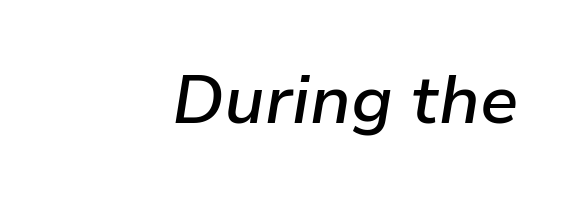
Q: Is the text bold? A: Semi-bold.
Q: Is the text italic (slanted)? A: Yes, it leans right by about 9 degrees.
Q: Is the text underlined? A: No.
Q: How is the paragraph aligned? A: Right-aligned.
Q: Is the spacing between letters normal or unusually wide? A: Normal.
Q: Width (condensed, normal, or wide)? A: Normal.
Q: Stroke contrast? A: Low.
Q: x-height? A: Medium.
Q: Monospaced? A: No.
